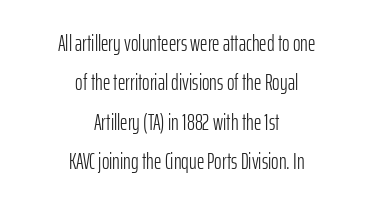
{"italic": "no", "bold": "no", "underline": "no", "align": "center", "line_spacing_ratio": 1.71, "letter_spacing": "normal", "letter_spacing_em": 0.0, "glyph_px": 23}
